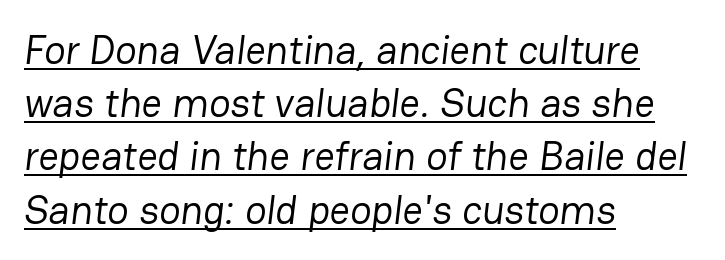
The setting favours the left margin, as ordinary paragraphs usually do. A typographer would call this underscored text. The weight tops out at a normal text grade. A typesetter would call this zero additional tracking. Grotesque or geometric, the face here clearly has no serifs. Line spacing here is normal.
